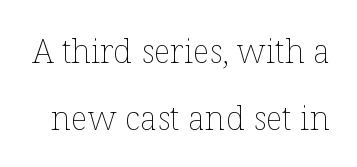
Q: Is the text bold? A: No.
Q: Is the text italic (slanted)? A: No, it is upright.
Q: Is the text underlined? A: No.
Q: Is the spacing between letters normal or unusually wide? A: Normal.
Q: Is the spacing between lines tight, normal or loose? A: Loose.
Q: Width (condensed, normal, or wide)? A: Normal.
Q: Stroke contrast? A: Low.
Q: x-height? A: Medium.
Q: Monospaced? A: No.
